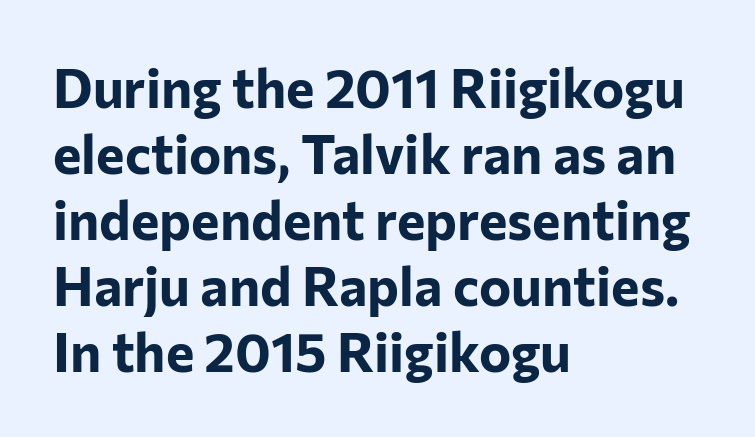
{"serif": "no", "italic": "no", "bold": "yes", "weight": "bold", "width": "normal", "stroke_contrast": "low", "x_height": "medium", "monospaced": "no", "underline": "no", "align": "left", "line_spacing_ratio": 1.22, "letter_spacing": "normal", "letter_spacing_em": 0.0, "glyph_px": 54}
